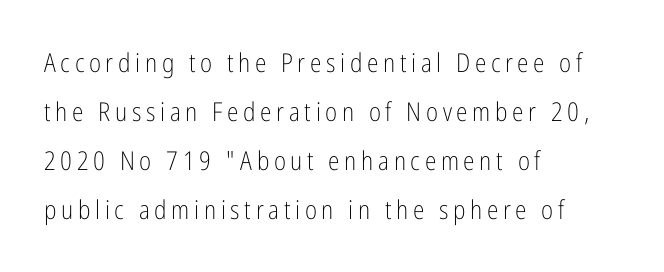
Q: Is the text bold? A: No.
Q: Is the text italic (slanted)? A: No, it is upright.
Q: Is the text underlined? A: No.
Q: How is the paragraph aligned? A: Left-aligned.
